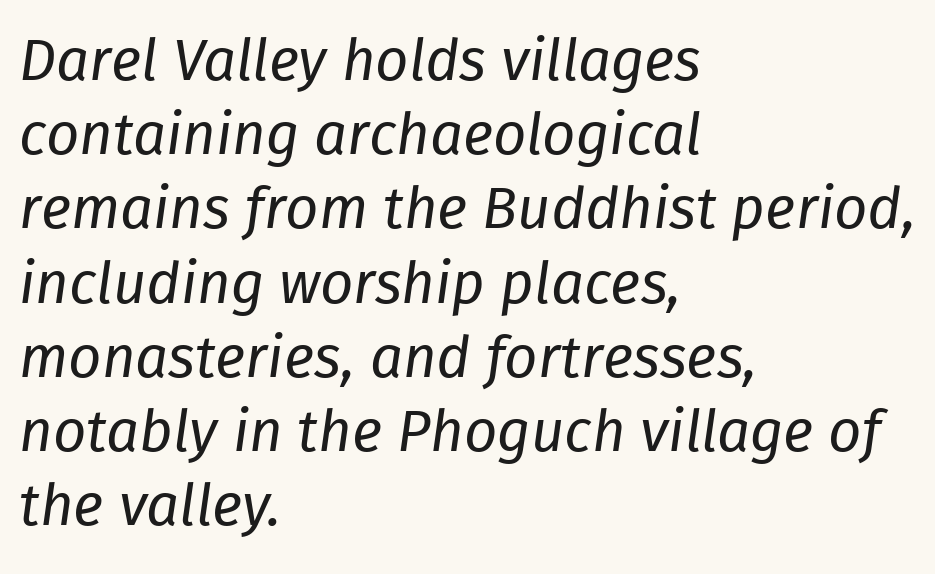
If you drew a line through each stem, it would be angled. The type is set solid horizontally, with unmodified tracking. The rag falls on the right side of this text block. These lines are rendered in a variable-pitch font. Honestly, the row spacing looks completely unremarkable.
